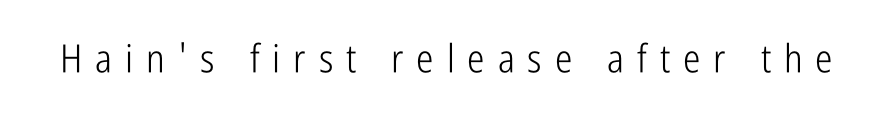
The image shows 39 px light, condensed sans-serif type, upright; set unusually wide letter spacing (+0.33 em), not underlined; low stroke contrast and a medium x-height.
